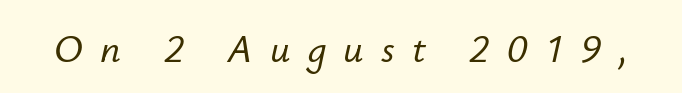
{"italic": "yes", "lean": "right", "slant_degrees": 12, "width": "normal", "stroke_contrast": "low", "x_height": "small", "monospaced": "no", "underline": "no", "letter_spacing": "wide", "letter_spacing_em": 0.43, "glyph_px": 40}
